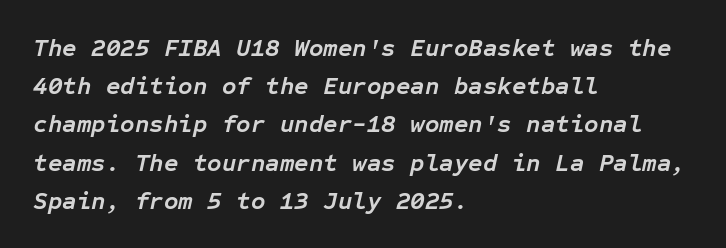
The image shows 25 px bold type, italic (leaning right); set left-aligned, normal line spacing (1.53x), normal letter spacing, not underlined.
